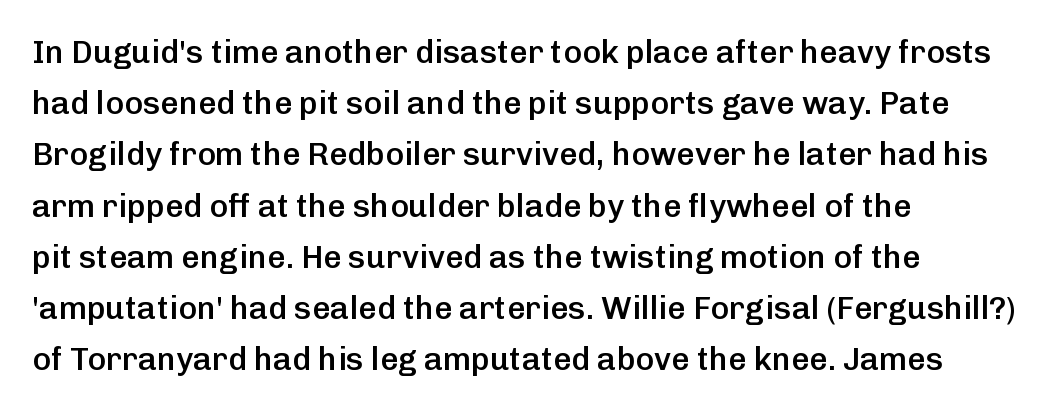
{"serif": "no", "italic": "no", "bold": "semi", "weight": "semibold", "width": "normal", "stroke_contrast": "low", "x_height": "medium", "monospaced": "no", "underline": "no", "align": "left", "line_spacing": "normal", "line_spacing_ratio": 1.6, "letter_spacing": "normal", "letter_spacing_em": 0.0, "glyph_px": 32}
